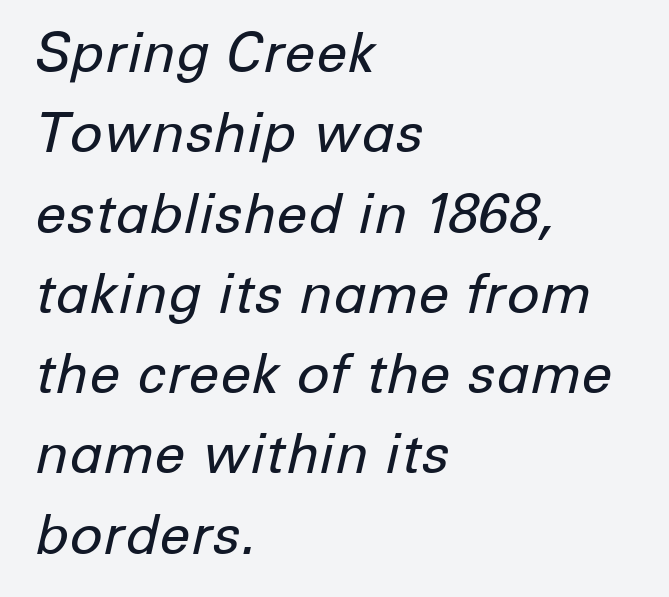
Q: Is the text bold? A: No.
Q: Is the text italic (slanted)? A: Yes, it leans right by about 12 degrees.
Q: Is the text underlined? A: No.
Q: How is the paragraph aligned? A: Left-aligned.
Q: Is the spacing between letters normal or unusually wide? A: Normal.
Q: Is the spacing between lines tight, normal or loose? A: Normal.
Q: Width (condensed, normal, or wide)? A: Normal.
Q: Stroke contrast? A: Low.
Q: x-height? A: Medium.
Q: Monospaced? A: No.
